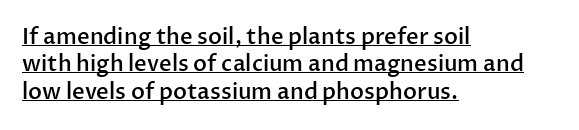
Q: Is the text bold? A: Semi-bold.
Q: Is the text italic (slanted)? A: No, it is upright.
Q: Is the text underlined? A: Yes.
Q: How is the paragraph aligned? A: Left-aligned.
Q: Is the spacing between letters normal or unusually wide? A: Normal.
Q: Is the spacing between lines tight, normal or loose? A: Normal.
